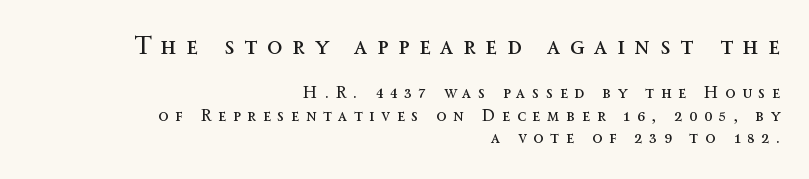
{"italic": "no", "bold": "no", "underline": "no", "align": "right", "line_spacing": "normal", "line_spacing_ratio": 1.3, "letter_spacing": "wide", "letter_spacing_em": 0.4, "larger_block": "first", "size_ratio": 1.47, "glyph_px": 25}
